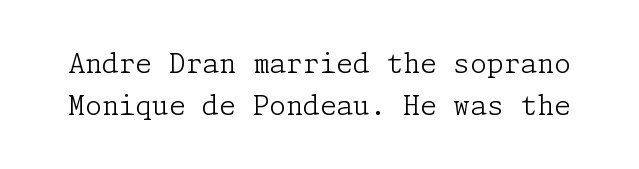
Q: Is the text bold? A: No.
Q: Is the text italic (slanted)? A: No, it is upright.
Q: Is the text underlined? A: No.
Q: Is the spacing between letters normal or unusually wide? A: Normal.
Q: Is the spacing between lines tight, normal or loose? A: Normal.
